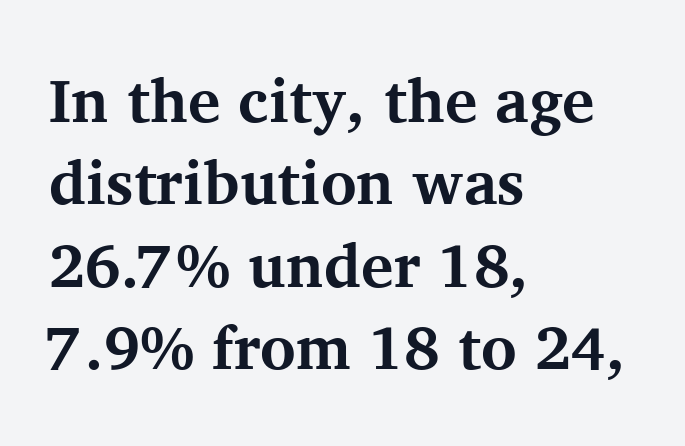
The image shows 61 px bold serif type, upright; set left-aligned, normal line spacing (1.35x), normal letter spacing, not underlined; medium stroke contrast and a medium x-height.
